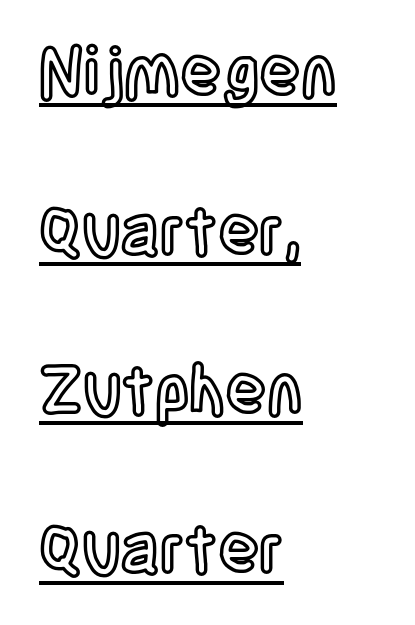
The designer dialed line spacing up above the default. Letter spacing: default. A typesetter would call this proportional, since set widths differ per character. Underlined type. The rendering anchors every line to the left-hand side. The specimen reads as upright at a glance.
